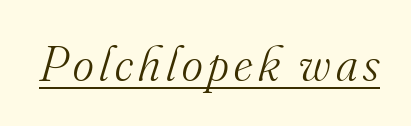
Q: Is the text bold? A: No.
Q: Is the text italic (slanted)? A: Yes, it leans right by about 16 degrees.
Q: Is the typeface a serif or a sans-serif typeface? A: Serif.
Q: Is the text underlined? A: Yes.
Q: Width (condensed, normal, or wide)? A: Normal.
Q: Stroke contrast? A: Medium.
Q: x-height? A: Small.
Q: Monospaced? A: No.
